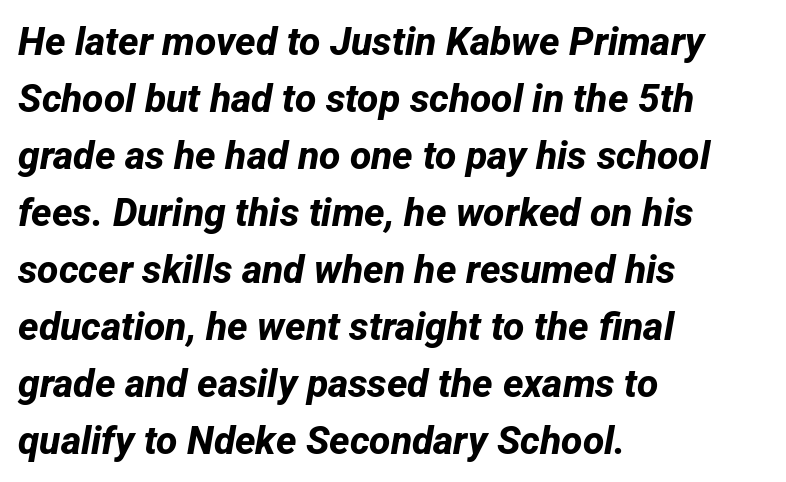
The image shows 39 px bold sans-serif type; set left-aligned, normal line spacing (1.46x), normal letter spacing, not underlined; low stroke contrast and a medium x-height.
